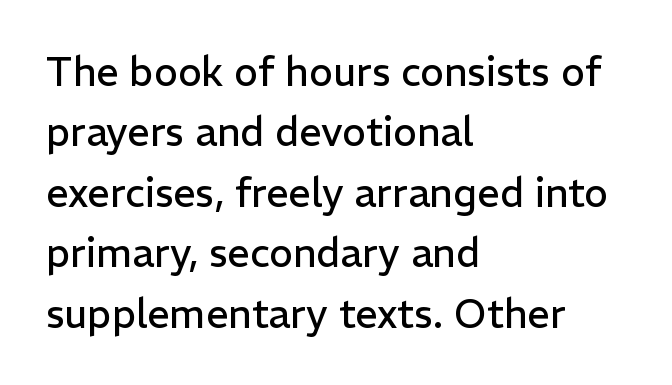
The image shows 40 px regular-weight sans-serif type, upright; set left-aligned, normal line spacing (1.51x), normal letter spacing, not underlined; low stroke contrast and a medium x-height.
